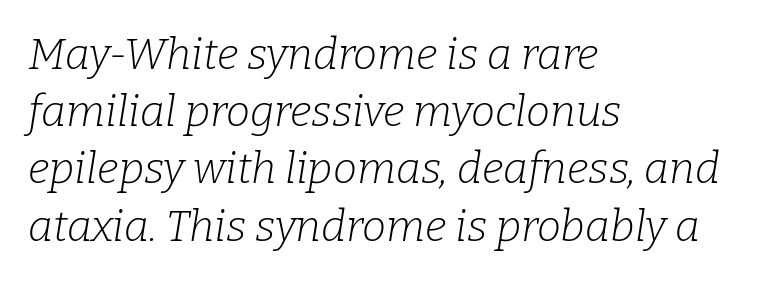
The passage shown stacks its lines at a standard gap. You can tell it's italic because the verticals aren't actually vertical. This sample has the flowing, uneven cadence of proportional lettering. This sample uses plain, unmodified letter spacing. Check the space under the baseline: it is left empty. Every row of glyphs begins at an identical x-position on the left.
